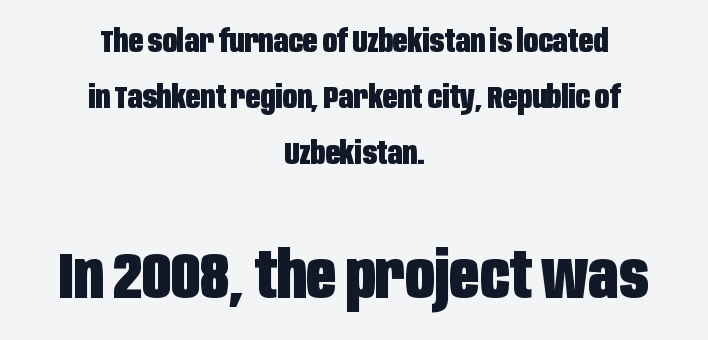
Q: Is the text bold? A: Yes.
Q: Is the text italic (slanted)? A: No, it is upright.
Q: Is the typeface a serif or a sans-serif typeface? A: Sans-serif.
Q: Is the text underlined? A: No.
Q: How is the paragraph aligned? A: Centered.
Q: Is the spacing between letters normal or unusually wide? A: Normal.
Q: Which block of text is set in a larger size, the first (top) or the second (bottom)? A: The second (bottom) one.
Q: Width (condensed, normal, or wide)? A: Condensed.
Q: Stroke contrast? A: Low.
Q: x-height? A: Large.
Q: Monospaced? A: No.
